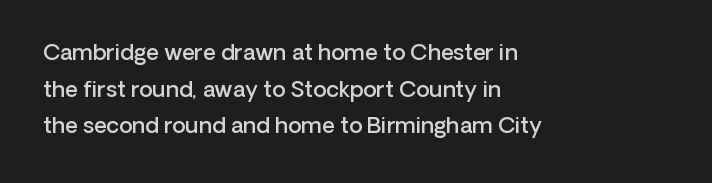
The image shows 22 px text type, upright; set left-aligned, normal line spacing (1.67x), normal letter spacing, not underlined.
